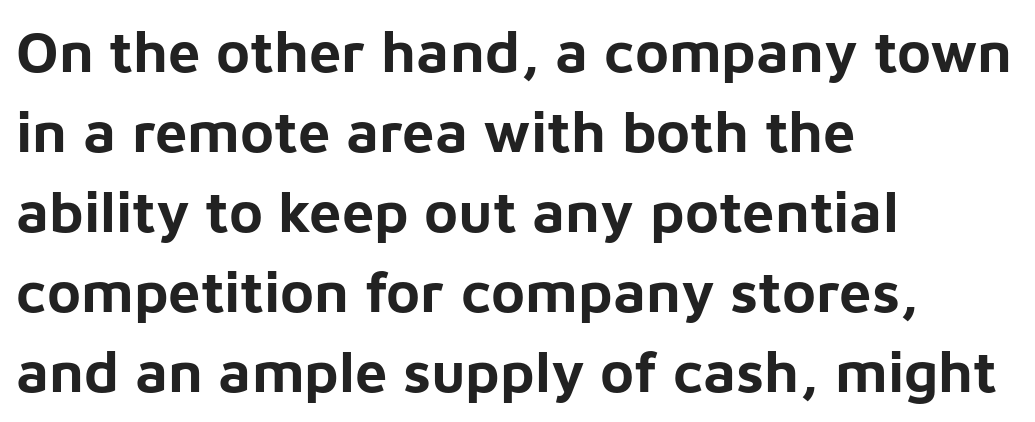
{"serif": "no", "italic": "no", "bold": "yes", "weight": "bold", "width": "normal", "stroke_contrast": "low", "x_height": "medium", "monospaced": "no", "underline": "no", "align": "left", "line_spacing": "normal", "line_spacing_ratio": 1.38, "letter_spacing": "normal", "letter_spacing_em": 0.0, "glyph_px": 58}
